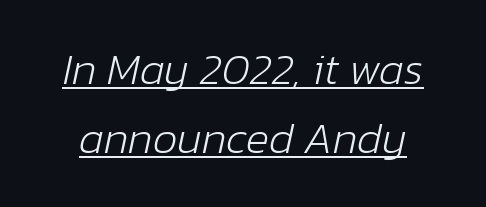
The vertical gap from one line to the next is medium. Summary of weight: not heavy and not bold. Letter spacing: default. Proportional: the letters do not fall into vertical columns.
